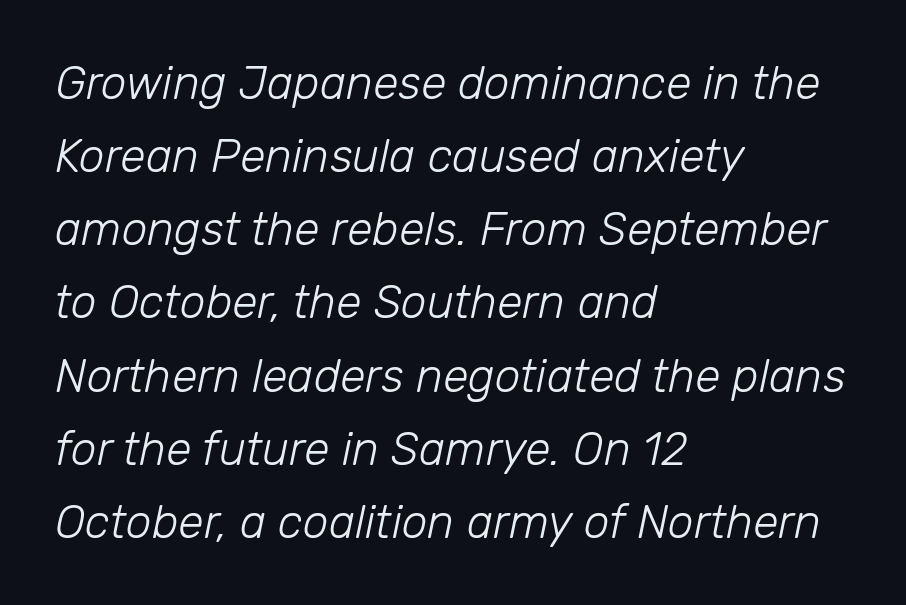
{"italic": "yes", "lean": "right", "slant_degrees": 12, "bold": "no", "weight": "light", "width": "normal", "stroke_contrast": "low", "x_height": "medium", "monospaced": "no", "underline": "no", "align": "left", "line_spacing": "normal", "line_spacing_ratio": 1.59, "letter_spacing": "normal", "letter_spacing_em": 0.0, "glyph_px": 46}
